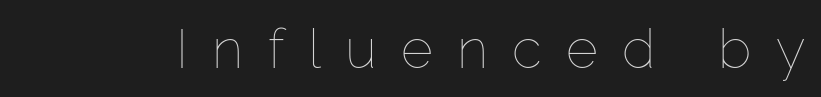
{"italic": "no", "bold": "no", "weight": "thin", "width": "normal", "stroke_contrast": "low", "x_height": "medium", "monospaced": "no", "underline": "no", "letter_spacing": "wide", "letter_spacing_em": 0.44, "glyph_px": 55}
